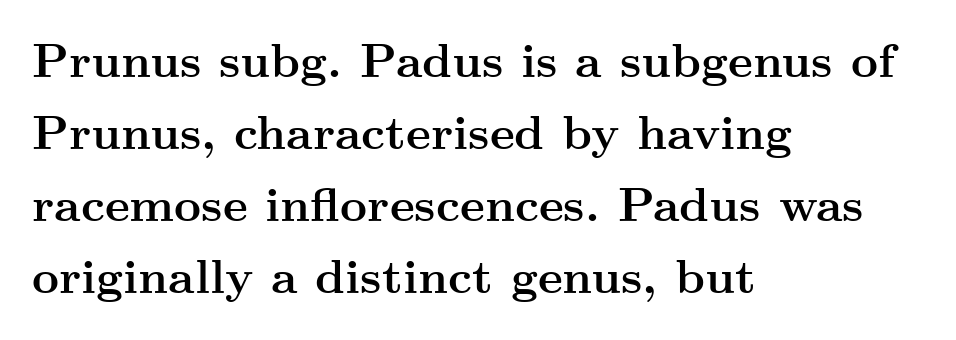
Q: Is the text bold? A: Yes.
Q: Is the text italic (slanted)? A: No, it is upright.
Q: Is the typeface a serif or a sans-serif typeface? A: Serif.
Q: Is the text underlined? A: No.
Q: How is the paragraph aligned? A: Left-aligned.
Q: Is the spacing between letters normal or unusually wide? A: Normal.
Q: Is the spacing between lines tight, normal or loose? A: Normal.
Q: Width (condensed, normal, or wide)? A: Wide.
Q: Stroke contrast? A: Medium.
Q: x-height? A: Small.
Q: Monospaced? A: No.
